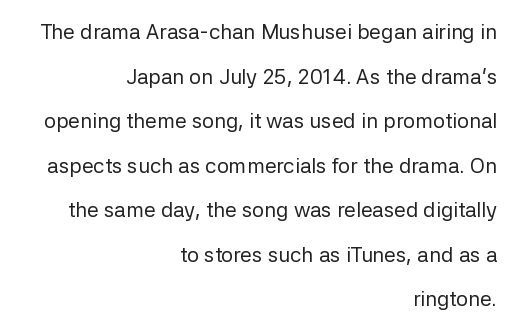
The image shows 21 px text type, upright; set right-aligned, loose line spacing (2.12x), normal letter spacing, not underlined.
